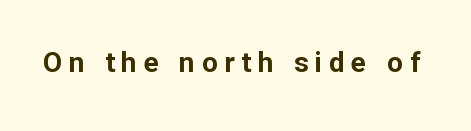
{"serif": "no", "italic": "no", "bold": "yes", "weight": "bold", "width": "normal", "stroke_contrast": "low", "x_height": "medium", "monospaced": "no", "underline": "no", "letter_spacing": "wide", "letter_spacing_em": 0.24, "glyph_px": 28}
